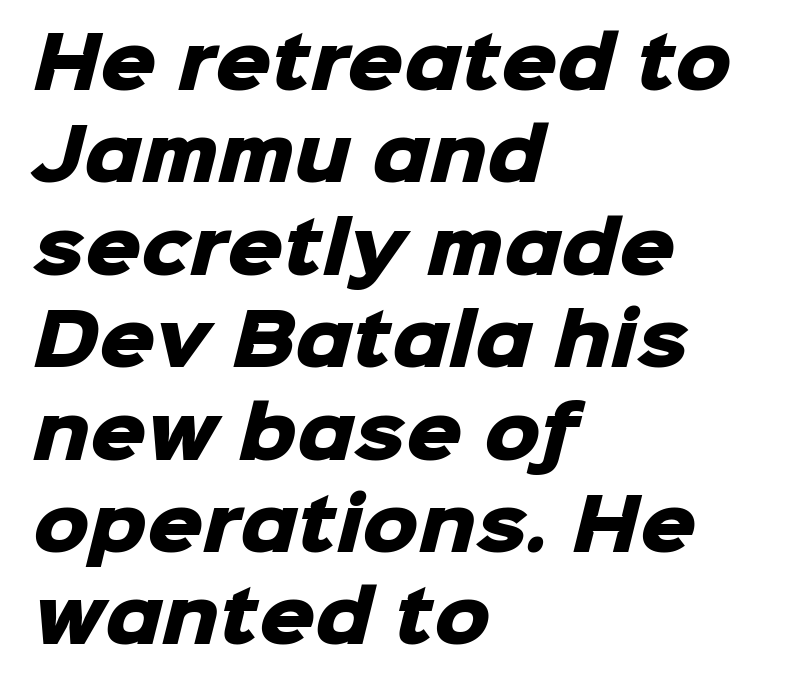
These lines carry a lot of weight — the face is fully bold. This block has exactly the height ordinary leading produces. The area under the type is left untouched. Every row of glyphs begins at an identical x-position on the left. Caption: standard tracking, unaltered. Think of a printed novel: that variable character pitch is what you see here.
